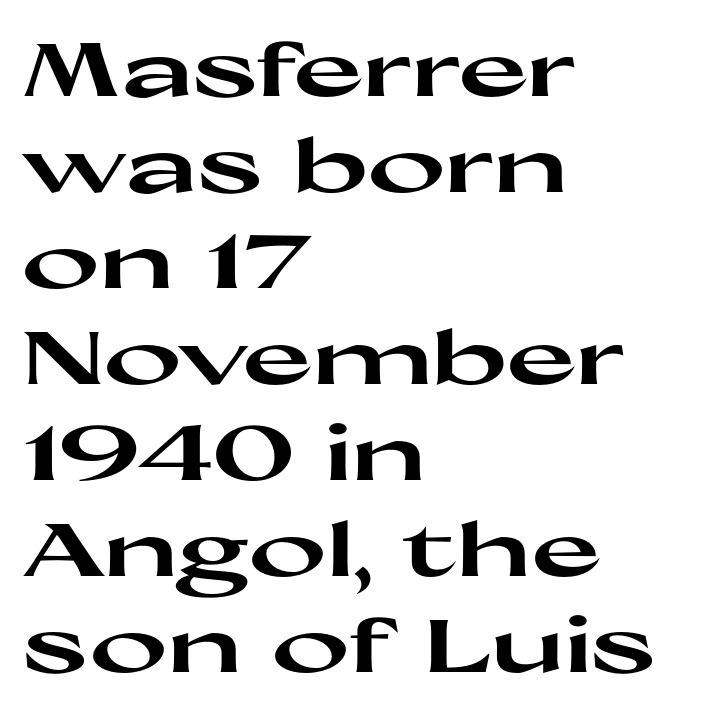
Q: Is the text bold? A: Yes.
Q: Is the text italic (slanted)? A: No, it is upright.
Q: Is the typeface a serif or a sans-serif typeface? A: Sans-serif.
Q: Is the text underlined? A: No.
Q: How is the paragraph aligned? A: Left-aligned.
Q: Is the spacing between letters normal or unusually wide? A: Normal.
Q: Is the spacing between lines tight, normal or loose? A: Normal.
Q: Width (condensed, normal, or wide)? A: Wide.
Q: Stroke contrast? A: High.
Q: x-height? A: Medium.
Q: Monospaced? A: No.
